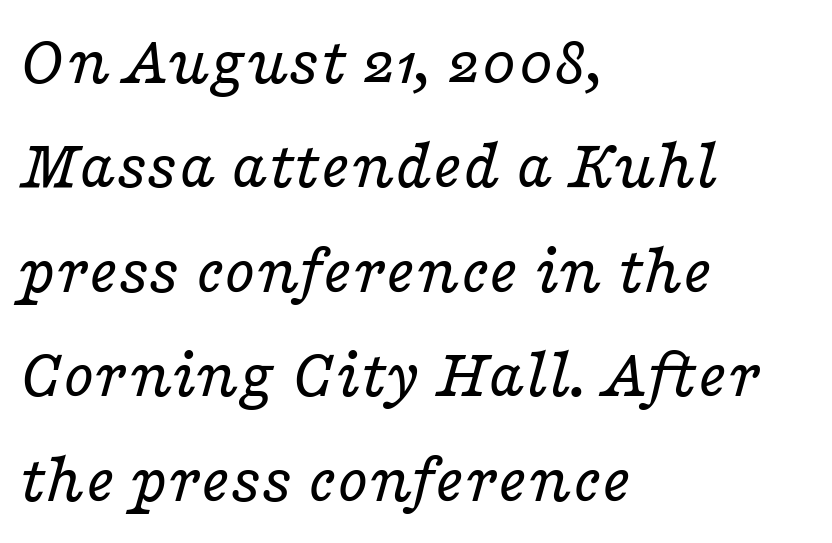
Q: Is the text bold? A: No.
Q: Is the text italic (slanted)? A: Yes, it leans right by about 16 degrees.
Q: Is the typeface a serif or a sans-serif typeface? A: Serif.
Q: Is the text underlined? A: No.
Q: How is the paragraph aligned? A: Left-aligned.
Q: Is the spacing between letters normal or unusually wide? A: Normal.
Q: Is the spacing between lines tight, normal or loose? A: Normal.
Q: Width (condensed, normal, or wide)? A: Wide.
Q: Stroke contrast? A: Low.
Q: x-height? A: Medium.
Q: Monospaced? A: No.
